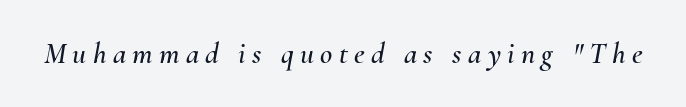
The image shows 30 px text type, italic (leaning right); set unusually wide letter spacing (+0.21 em), not underlined; medium stroke contrast and a small x-height.
